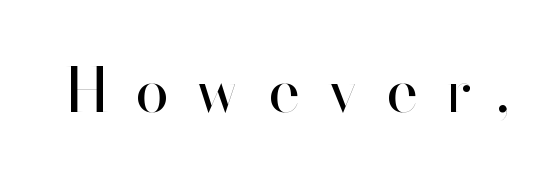
{"serif": "no", "italic": "no", "bold": "no", "weight": "regular", "width": "normal", "stroke_contrast": "high", "x_height": "small", "monospaced": "no", "underline": "no", "letter_spacing": "wide", "letter_spacing_em": 0.43, "glyph_px": 61}
